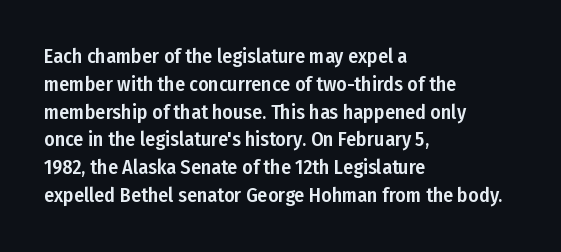
The image shows 20 px text type, upright; set left-aligned, normal line spacing (1.39x), normal letter spacing, not underlined.
